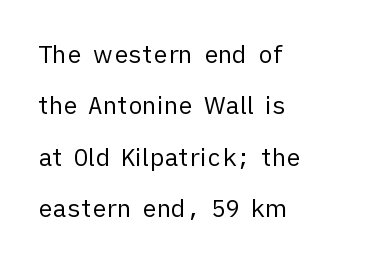
{"italic": "no", "bold": "no", "underline": "no", "align": "left", "line_spacing": "loose", "line_spacing_ratio": 2.14, "letter_spacing": "normal", "letter_spacing_em": 0.0, "glyph_px": 24}
